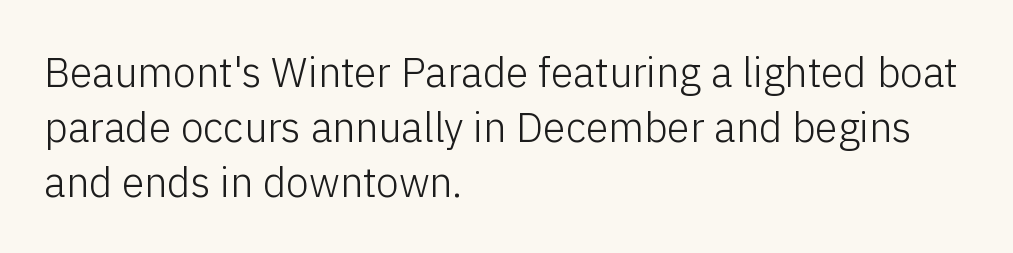
Unlike a traditional serif, this face leaves its strokes unadorned. Does the copy run flush right? No — it runs flush left. This is the regular roman posture of the typeface. The space directly below the letters is spotless. Spacing verdict: proportional, widths tailored to each character.
